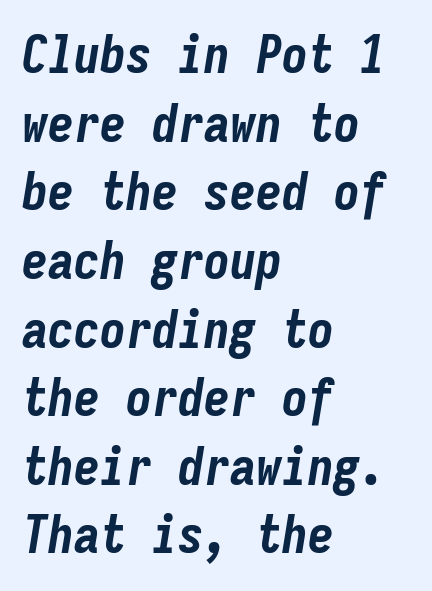
{"italic": "yes", "lean": "right", "slant_degrees": 9, "bold": "yes", "weight": "bold", "width": "condensed", "stroke_contrast": "low", "x_height": "medium", "monospaced": "yes", "underline": "no", "align": "left", "line_spacing": "normal", "line_spacing_ratio": 1.32, "letter_spacing": "normal", "letter_spacing_em": 0.0, "glyph_px": 52}
